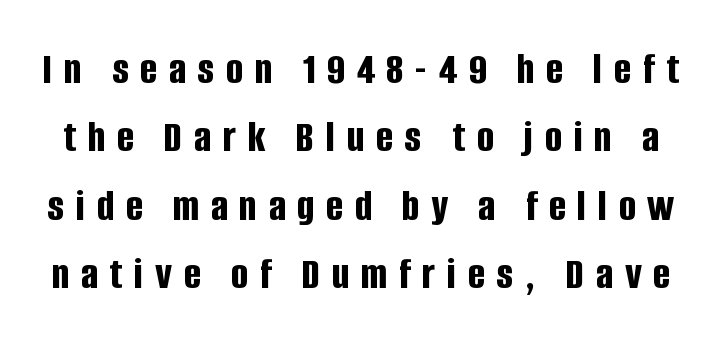
Q: Is the text bold? A: Yes.
Q: Is the text italic (slanted)? A: No, it is upright.
Q: Is the typeface a serif or a sans-serif typeface? A: Sans-serif.
Q: Is the text underlined? A: No.
Q: Is the spacing between letters normal or unusually wide? A: Unusually wide.
Q: Is the spacing between lines tight, normal or loose? A: Normal.
Q: Width (condensed, normal, or wide)? A: Condensed.
Q: Stroke contrast? A: Low.
Q: x-height? A: Large.
Q: Monospaced? A: No.
